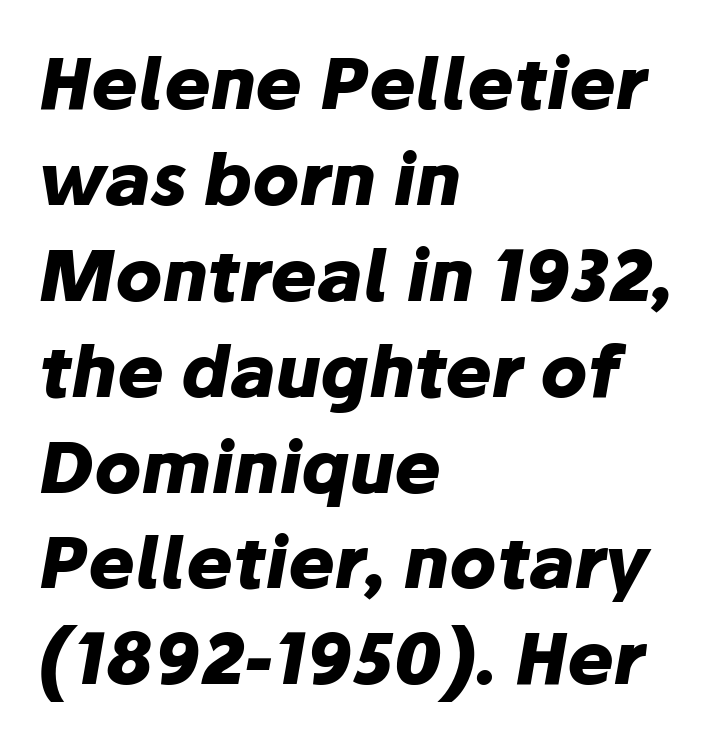
The image shows 70 px heavy type, italic (leaning right); set left-aligned, normal line spacing (1.37x), normal letter spacing, not underlined; low stroke contrast and a medium x-height.
